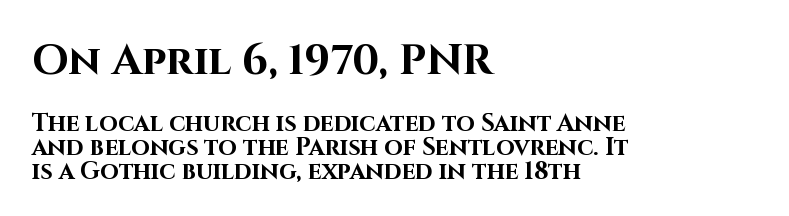
Q: Is the text bold? A: Yes.
Q: Is the text italic (slanted)? A: No, it is upright.
Q: Is the typeface a serif or a sans-serif typeface? A: Sans-serif.
Q: Is the text underlined? A: No.
Q: How is the paragraph aligned? A: Left-aligned.
Q: Is the spacing between letters normal or unusually wide? A: Normal.
Q: Is the spacing between lines tight, normal or loose? A: Tight.
Q: Which block of text is set in a larger size, the first (top) or the second (bottom)? A: The first (top) one.
Q: Width (condensed, normal, or wide)? A: Normal.
Q: Stroke contrast? A: High.
Q: x-height? A: Large.
Q: Monospaced? A: No.
